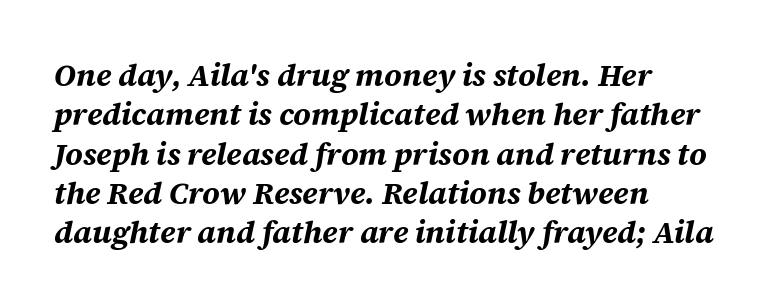
Q: Is the text bold? A: Yes.
Q: Is the text italic (slanted)? A: Yes, it leans right by about 12 degrees.
Q: Is the text underlined? A: No.
Q: How is the paragraph aligned? A: Left-aligned.
Q: Is the spacing between letters normal or unusually wide? A: Normal.
Q: Is the spacing between lines tight, normal or loose? A: Normal.
Q: Width (condensed, normal, or wide)? A: Normal.
Q: Stroke contrast? A: Medium.
Q: x-height? A: Large.
Q: Monospaced? A: No.
